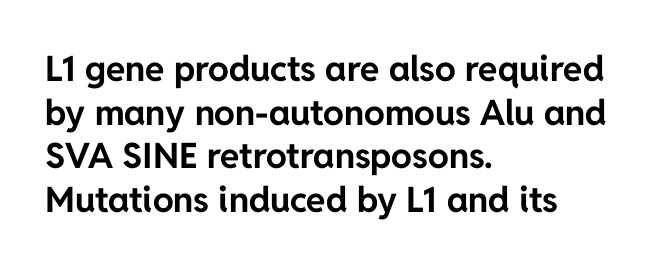
The image shows 35 px bold sans-serif type, upright; set left-aligned, normal line spacing (1.25x), normal letter spacing, not underlined; low stroke contrast and a medium x-height.
